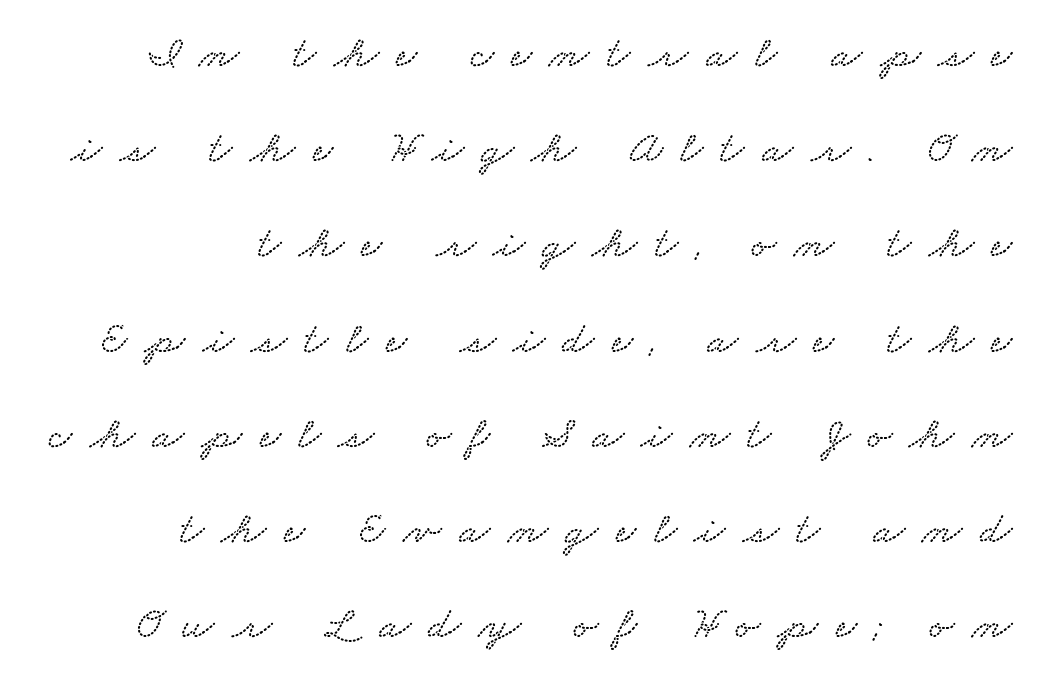
{"width": "wide", "stroke_contrast": "low", "x_height": "small", "monospaced": "no", "underline": "no", "line_spacing": "loose", "line_spacing_ratio": 2.07, "letter_spacing": "wide", "letter_spacing_em": 0.38, "glyph_px": 46}
